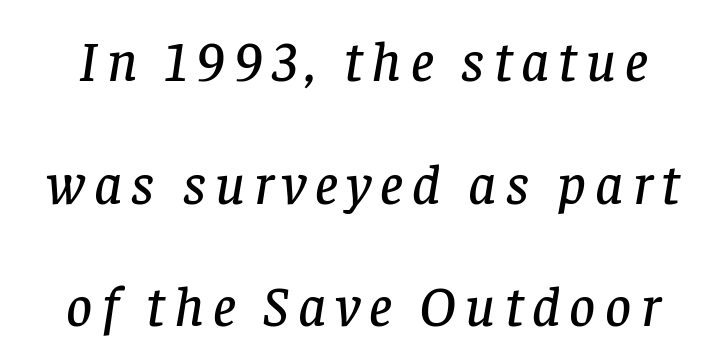
Each new line begins a long way beneath the previous one. The rendering uses natural spacing where letterforms have individual widths. This rendering features lettering with no underline. The letters carry serifs — small finishing strokes at the ends of their stems.
